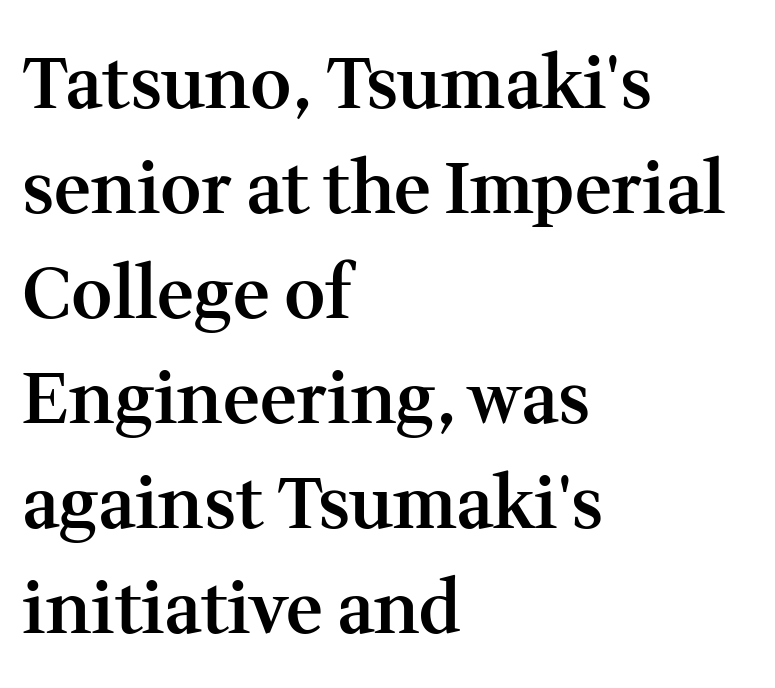
{"serif": "yes", "italic": "no", "bold": "semi", "weight": "semibold", "width": "normal", "stroke_contrast": "medium", "x_height": "medium", "monospaced": "no", "underline": "no", "align": "left", "line_spacing": "normal", "line_spacing_ratio": 1.48, "letter_spacing": "normal", "letter_spacing_em": 0.0, "glyph_px": 71}
